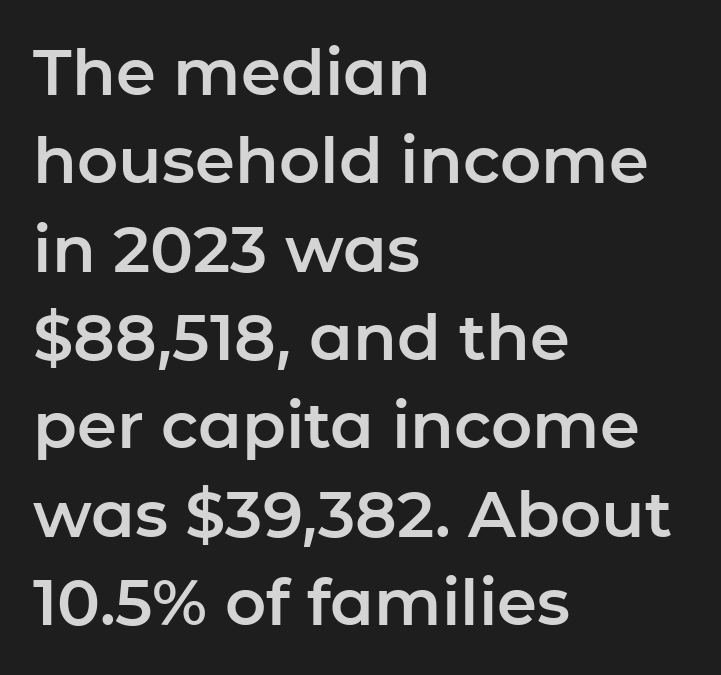
Q: Is the text italic (slanted)? A: No, it is upright.
Q: Is the typeface a serif or a sans-serif typeface? A: Sans-serif.
Q: Is the text underlined? A: No.
Q: How is the paragraph aligned? A: Left-aligned.
Q: Is the spacing between letters normal or unusually wide? A: Normal.
Q: Is the spacing between lines tight, normal or loose? A: Normal.
Q: Width (condensed, normal, or wide)? A: Normal.
Q: Stroke contrast? A: Low.
Q: x-height? A: Medium.
Q: Monospaced? A: No.
